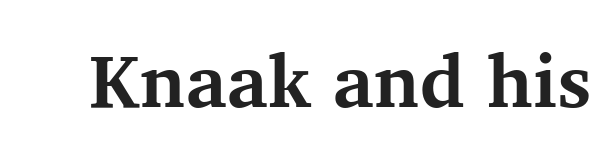
The image shows 74 px bold serif type, upright; set normal letter spacing, not underlined; medium stroke contrast and a medium x-height.
